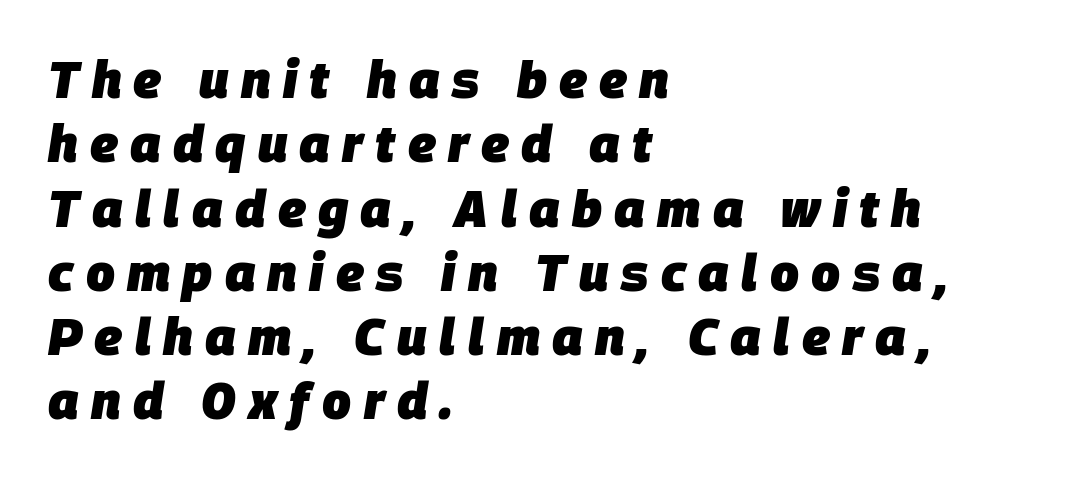
{"italic": "yes", "lean": "right", "slant_degrees": 9, "bold": "yes", "weight": "heavy", "width": "normal", "stroke_contrast": "low", "x_height": "large", "monospaced": "no", "underline": "no", "align": "left", "line_spacing": "normal", "line_spacing_ratio": 1.26, "letter_spacing": "wide", "letter_spacing_em": 0.24, "glyph_px": 51}
